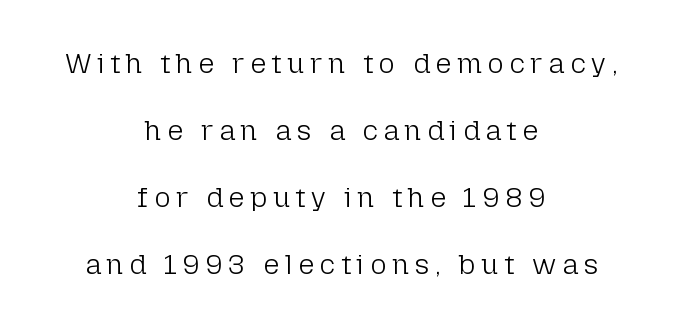
{"serif": "no", "italic": "no", "bold": "no", "weight": "light", "width": "normal", "stroke_contrast": "low", "x_height": "medium", "monospaced": "no", "underline": "no", "align": "center", "line_spacing": "loose", "line_spacing_ratio": 2.39, "letter_spacing": "wide", "letter_spacing_em": 0.2, "glyph_px": 28}
